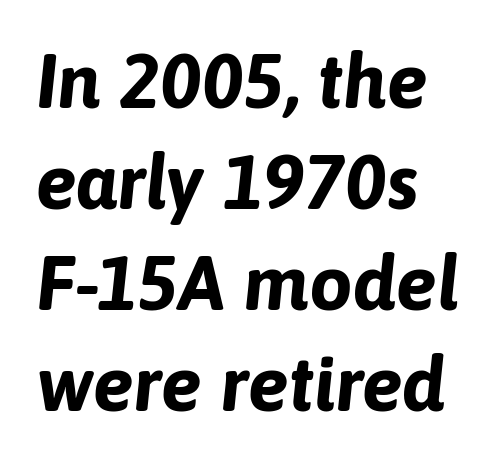
{"italic": "yes", "lean": "right", "slant_degrees": 6, "bold": "yes", "weight": "bold", "width": "normal", "stroke_contrast": "low", "x_height": "medium", "monospaced": "no", "underline": "no", "align": "left", "line_spacing": "normal", "line_spacing_ratio": 1.31, "letter_spacing": "normal", "letter_spacing_em": 0.0, "glyph_px": 77}
